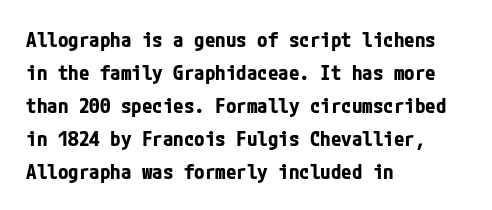
The sample has been set heavy, in full bold. Any mark beneath the type? The region is blank. The ragged edge is on the right, which tells us the setting is flush left. This sample uses plain, unmodified letter spacing. Posture: vertical. Does the leading feel generous? No, just average.
